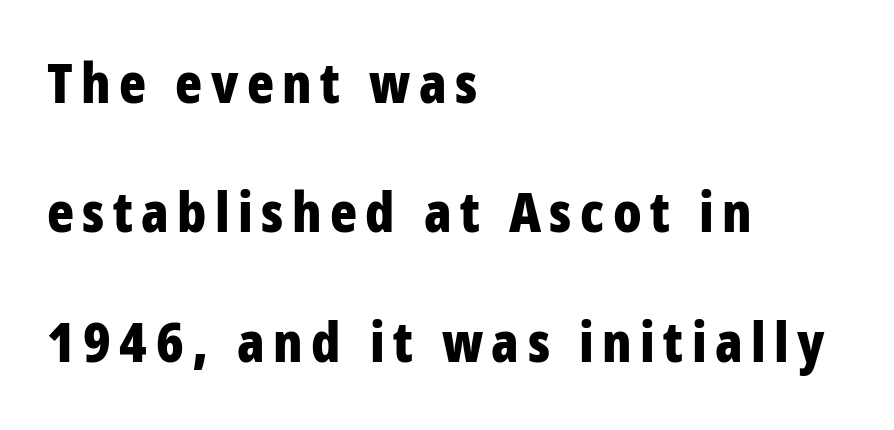
The image shows 56 px bold, condensed sans-serif type, upright; set left-aligned, loose line spacing (2.31x), not underlined; low stroke contrast and a large x-height.
